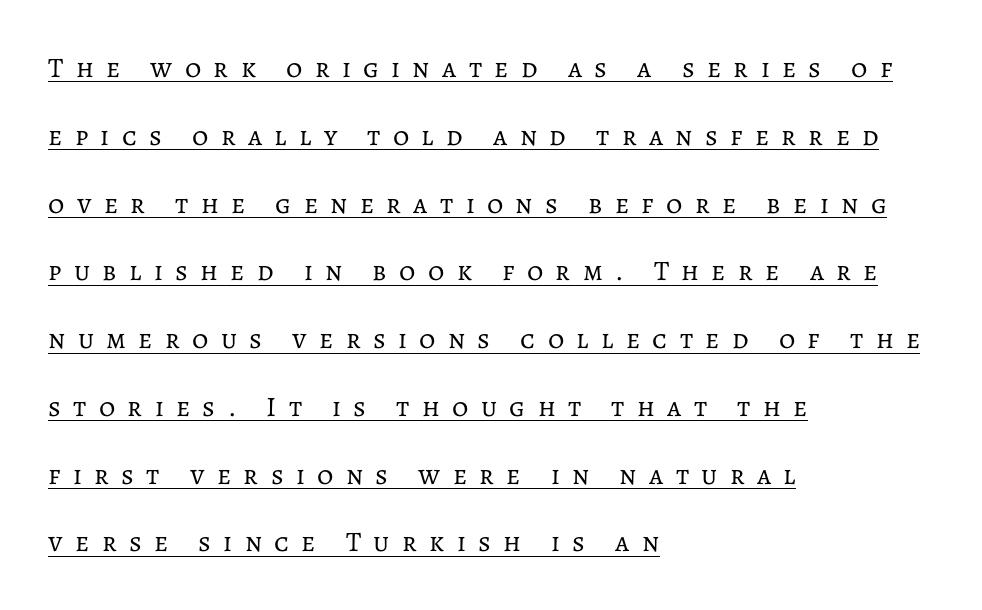
The image shows 28 px regular-weight type, upright; set left-aligned, loose line spacing (2.42x), unusually wide letter spacing (+0.44 em), underlined; low stroke contrast and a medium x-height.
